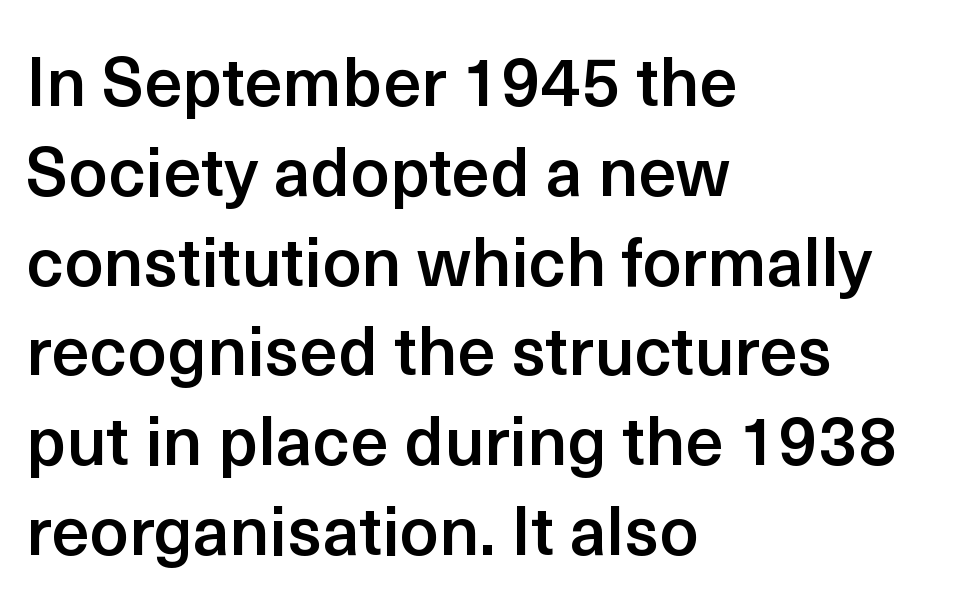
{"serif": "no", "italic": "no", "bold": "semi", "weight": "semibold", "width": "normal", "x_height": "medium", "monospaced": "no", "underline": "no", "align": "left", "line_spacing": "normal", "line_spacing_ratio": 1.32, "letter_spacing": "normal", "letter_spacing_em": 0.0, "glyph_px": 68}
